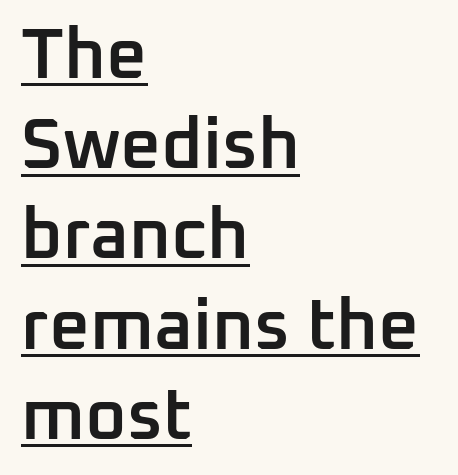
The glyphs have the mass of a demibold cut, below bold. The lettering stays uniformly vertical, giving the passage a roman look. The lines in this sample share a left origin and differ only in where they stop. Here the designer chose a conventional face with non-uniform glyph widths.
